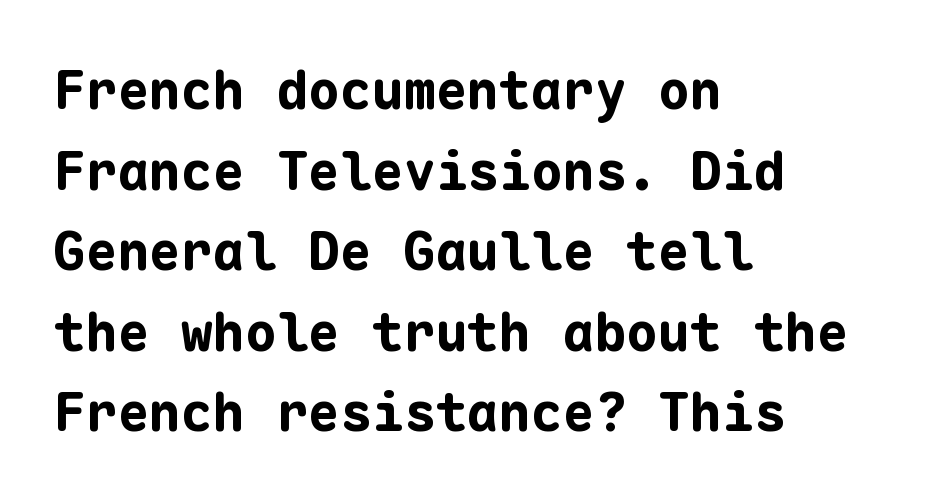
The image shows 53 px bold sans-serif type, upright, monospaced; set left-aligned, normal line spacing (1.52x), normal letter spacing, not underlined; low stroke contrast and a medium x-height.
